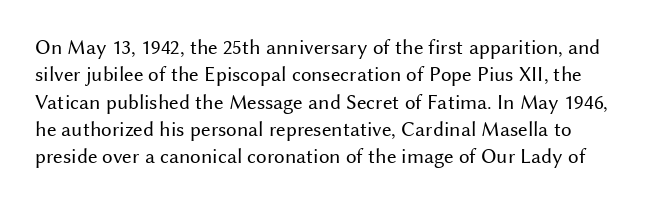
{"italic": "no", "bold": "no", "underline": "no", "line_spacing": "normal", "line_spacing_ratio": 1.3, "letter_spacing": "normal", "letter_spacing_em": 0.0, "glyph_px": 21}
